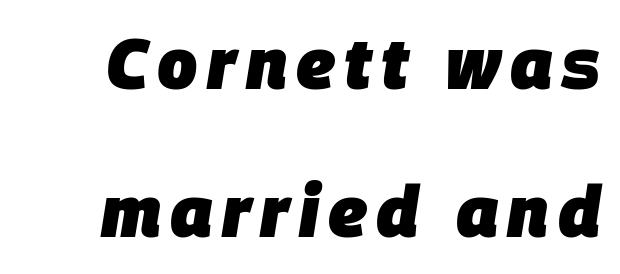
The image shows 71 px heavy type, italic (leaning right); set loose line spacing (2.08x), not underlined; low stroke contrast and a large x-height.
